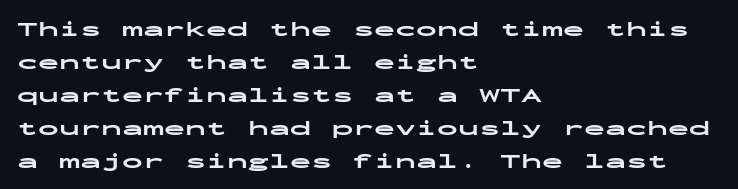
The sample has been set heavy, in full bold. Any mark beneath the type? The region is blank. The ragged edge is on the right, which tells us the setting is flush left. This sample uses plain, unmodified letter spacing. Posture: vertical. Does the leading feel generous? No, just average.
